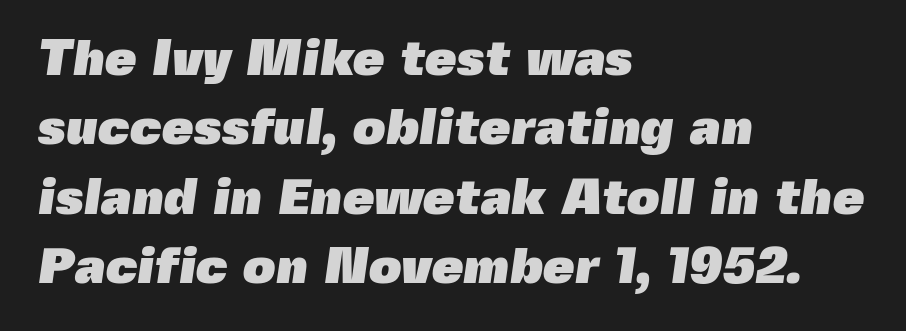
Glyph-to-glyph distance matches everyday printed text. Do the characters align in a grid? No, the font is proportional. Has an underline been added? It has not. What weight is shown? A full bold with thick strokes. Nope, no serifs anywhere on these letters.
